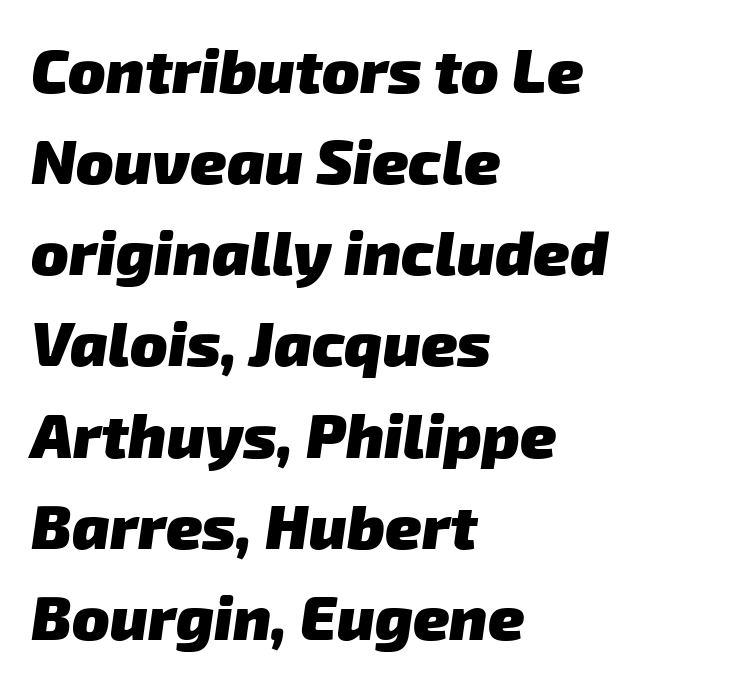
{"serif": "no", "bold": "yes", "weight": "heavy", "width": "normal", "stroke_contrast": "low", "x_height": "medium", "monospaced": "no", "underline": "no", "align": "left", "line_spacing": "normal", "line_spacing_ratio": 1.47, "letter_spacing": "normal", "letter_spacing_em": 0.0, "glyph_px": 62}
